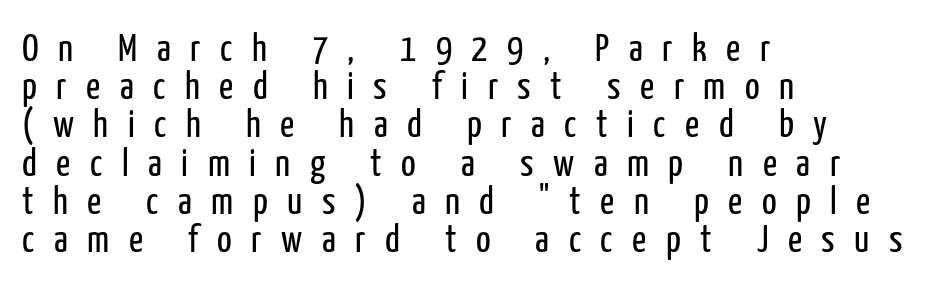
The image shows 39 px regular-weight, condensed sans-serif type, upright; set left-aligned, tight line spacing (0.98x), unusually wide letter spacing (+0.5 em), not underlined; low stroke contrast and a medium x-height.
